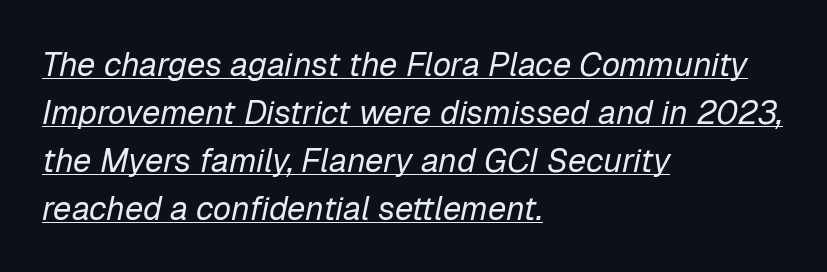
Q: Is the text bold? A: No.
Q: Is the text italic (slanted)? A: Yes, it leans right by about 12 degrees.
Q: Is the text underlined? A: Yes.
Q: How is the paragraph aligned? A: Left-aligned.
Q: Is the spacing between letters normal or unusually wide? A: Normal.
Q: Is the spacing between lines tight, normal or loose? A: Normal.
Q: Width (condensed, normal, or wide)? A: Normal.
Q: Stroke contrast? A: Low.
Q: x-height? A: Medium.
Q: Monospaced? A: No.
